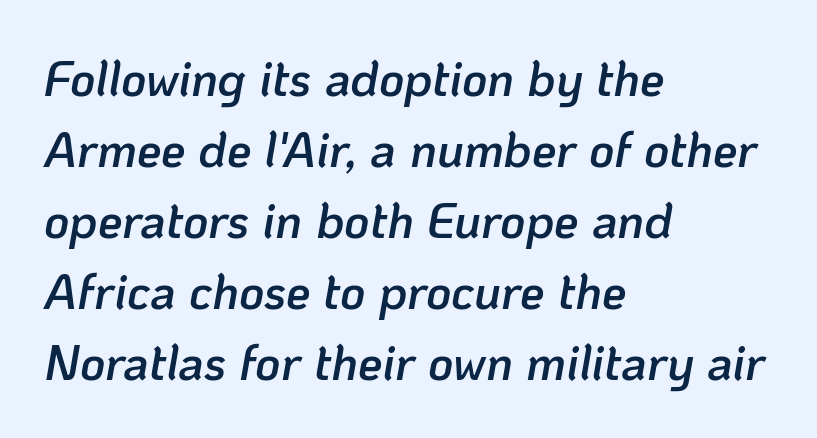
Q: Is the text bold? A: Semi-bold.
Q: Is the text italic (slanted)? A: Yes, it leans right by about 10 degrees.
Q: Is the text underlined? A: No.
Q: How is the paragraph aligned? A: Left-aligned.
Q: Is the spacing between letters normal or unusually wide? A: Normal.
Q: Is the spacing between lines tight, normal or loose? A: Normal.
Q: Width (condensed, normal, or wide)? A: Normal.
Q: Stroke contrast? A: Low.
Q: x-height? A: Medium.
Q: Monospaced? A: No.
